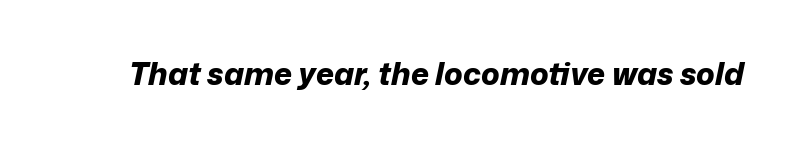
Q: Is the text bold? A: Yes.
Q: Is the text italic (slanted)? A: Yes, it leans right by about 12 degrees.
Q: Is the text underlined? A: No.
Q: Is the spacing between letters normal or unusually wide? A: Normal.
Q: Width (condensed, normal, or wide)? A: Normal.
Q: Stroke contrast? A: Low.
Q: x-height? A: Medium.
Q: Monospaced? A: No.
